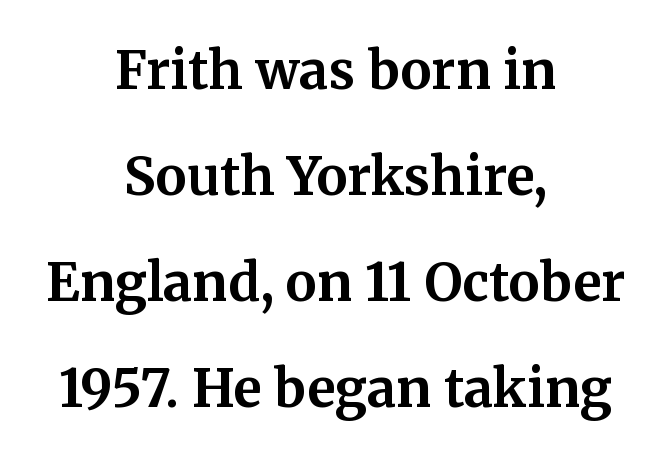
Notice the wide empty band between every row — that's loose leading. A dark, heavy texture on the line: the type is bold. The strip under each line holds only bare page. Every character sits straight up, as roman type does. Spacing between characters is what you'd get straight out of the box.
